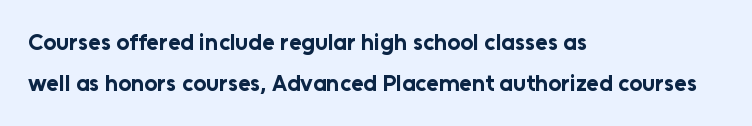
Caption: bold face, heavy strokes. Descenders hang freely into open space. Posture: upright roman. Does the copy run flush right? No — it runs flush left. The tracking reads as untouched default to a designer's eye.
